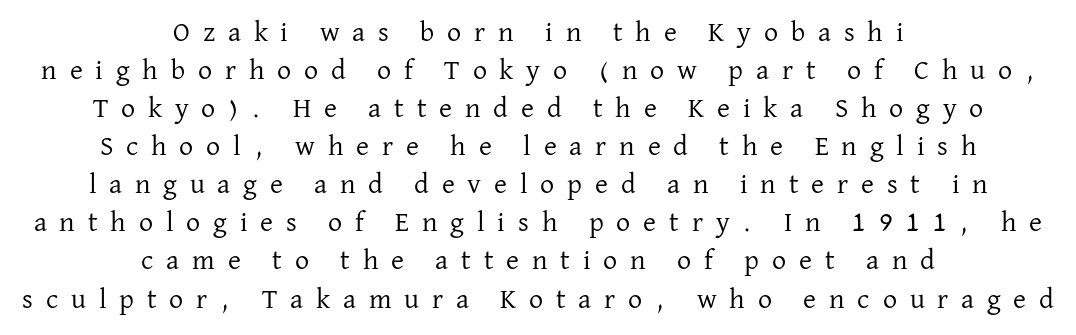
A typesetter would mark this as roman, not italic. Clear beneath every line of the passage. The text block is weighted toward neither margin, spreading evenly from the middle. These lines are rendered in a variable-pitch font.
